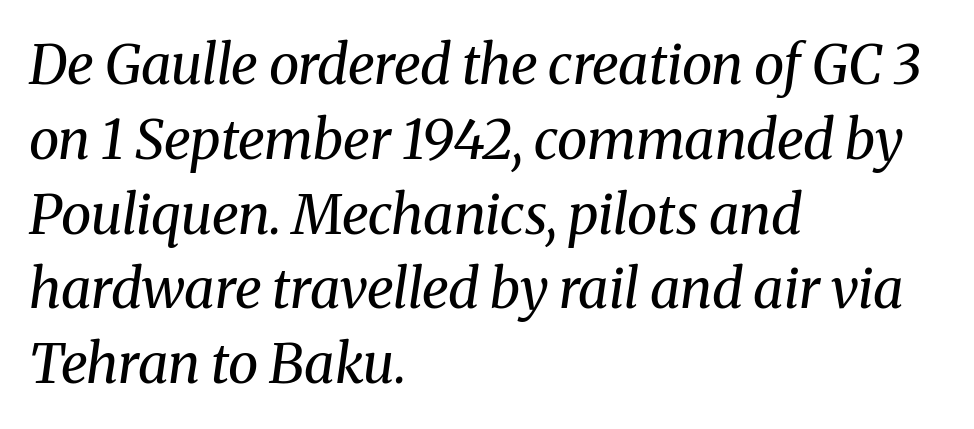
{"serif": "yes", "italic": "yes", "lean": "right", "slant_degrees": 8, "bold": "no", "weight": "regular", "width": "normal", "stroke_contrast": "medium", "x_height": "medium", "monospaced": "no", "underline": "no", "align": "left", "line_spacing": "normal", "line_spacing_ratio": 1.36, "letter_spacing": "normal", "letter_spacing_em": 0.0, "glyph_px": 55}
